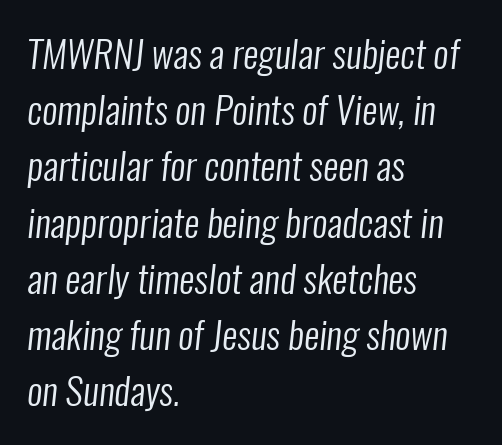
{"serif": "no", "bold": "no", "weight": "regular", "width": "condensed", "stroke_contrast": "low", "x_height": "medium", "monospaced": "no", "underline": "no", "align": "left", "line_spacing": "normal", "line_spacing_ratio": 1.48, "letter_spacing": "normal", "letter_spacing_em": 0.0, "glyph_px": 38}
